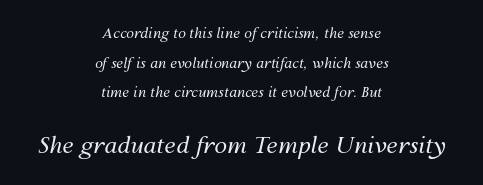
{"italic": "yes", "lean": "right", "slant_degrees": 12, "bold": "no", "underline": "no", "align": "center", "line_spacing": "loose", "line_spacing_ratio": 2.11, "letter_spacing": "normal", "letter_spacing_em": 0.0, "larger_block": "second", "size_ratio": 1.64, "glyph_px": 23}
